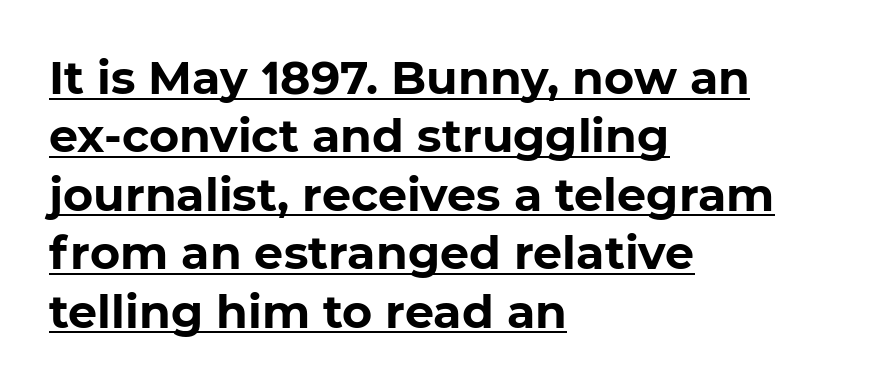
The image shows 46 px bold sans-serif type; set left-aligned, normal line spacing (1.27x), normal letter spacing, underlined; low stroke contrast and a medium x-height.
